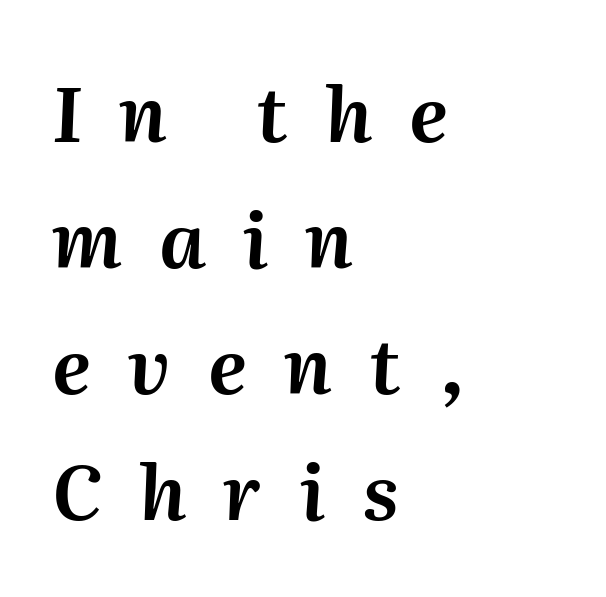
Would a proofreader flag this as italicized? Yes. Notice how descenders clear the ascenders below comfortably — that's standard leading. Underline: absent. The face used here is rendered with a markedly widened letterfit.
